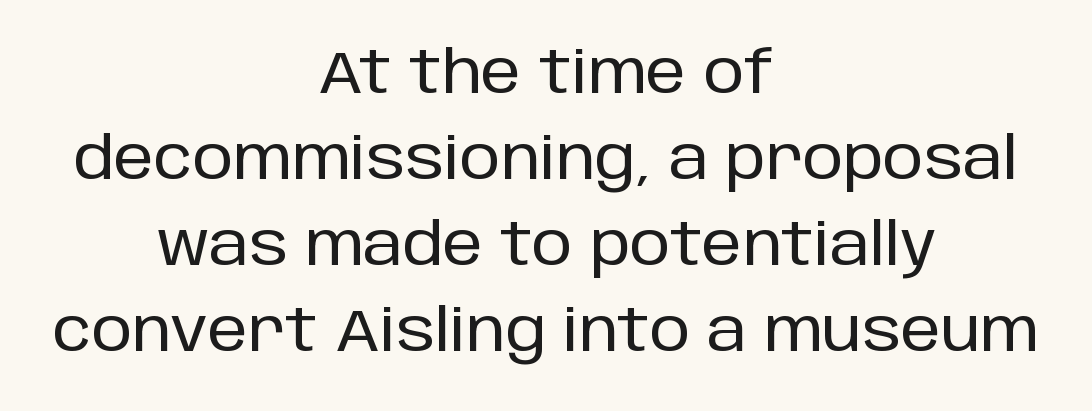
{"serif": "no", "italic": "no", "width": "normal", "stroke_contrast": "low", "x_height": "large", "monospaced": "no", "underline": "no", "align": "center", "line_spacing": "normal", "line_spacing_ratio": 1.48, "letter_spacing": "normal", "letter_spacing_em": 0.0, "glyph_px": 58}
